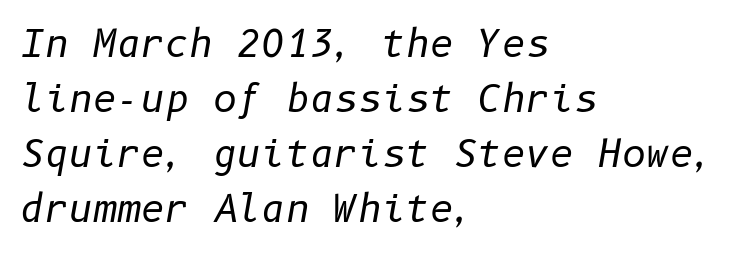
Q: Is the text bold? A: No.
Q: Is the text italic (slanted)? A: Yes, it leans right by about 10 degrees.
Q: Is the text underlined? A: No.
Q: How is the paragraph aligned? A: Left-aligned.
Q: Is the spacing between letters normal or unusually wide? A: Normal.
Q: Is the spacing between lines tight, normal or loose? A: Normal.
Q: Width (condensed, normal, or wide)? A: Normal.
Q: Stroke contrast? A: Low.
Q: x-height? A: Medium.
